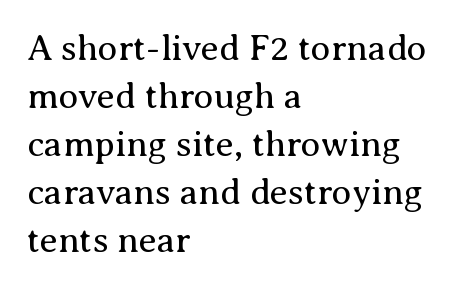
{"serif": "yes", "italic": "no", "bold": "no", "weight": "regular", "width": "normal", "stroke_contrast": "medium", "x_height": "medium", "monospaced": "no", "underline": "no", "align": "left", "line_spacing": "normal", "line_spacing_ratio": 1.33, "letter_spacing": "normal", "letter_spacing_em": 0.0, "glyph_px": 36}
